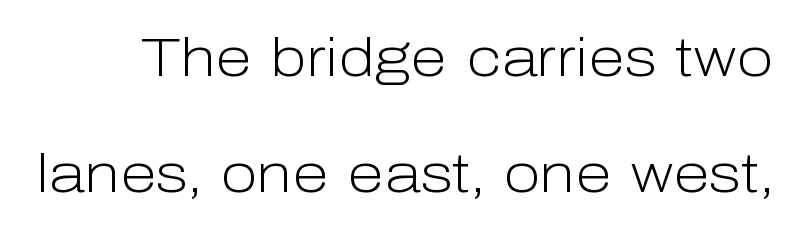
Q: Is the text bold? A: No.
Q: Is the text italic (slanted)? A: No, it is upright.
Q: Is the typeface a serif or a sans-serif typeface? A: Sans-serif.
Q: Is the text underlined? A: No.
Q: Is the spacing between letters normal or unusually wide? A: Normal.
Q: Is the spacing between lines tight, normal or loose? A: Loose.
Q: Width (condensed, normal, or wide)? A: Normal.
Q: Stroke contrast? A: Low.
Q: x-height? A: Medium.
Q: Monospaced? A: No.
